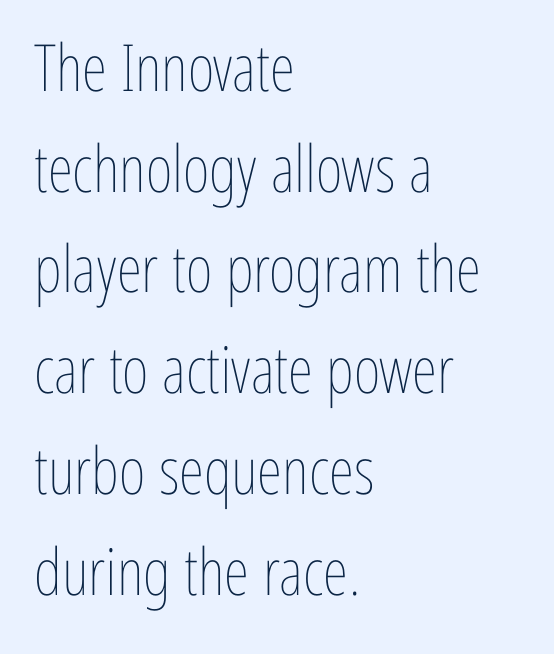
{"italic": "no", "bold": "no", "weight": "thin", "width": "condensed", "stroke_contrast": "low", "x_height": "medium", "monospaced": "no", "underline": "no", "align": "left", "line_spacing": "normal", "line_spacing_ratio": 1.55, "letter_spacing": "normal", "letter_spacing_em": 0.0, "glyph_px": 65}
